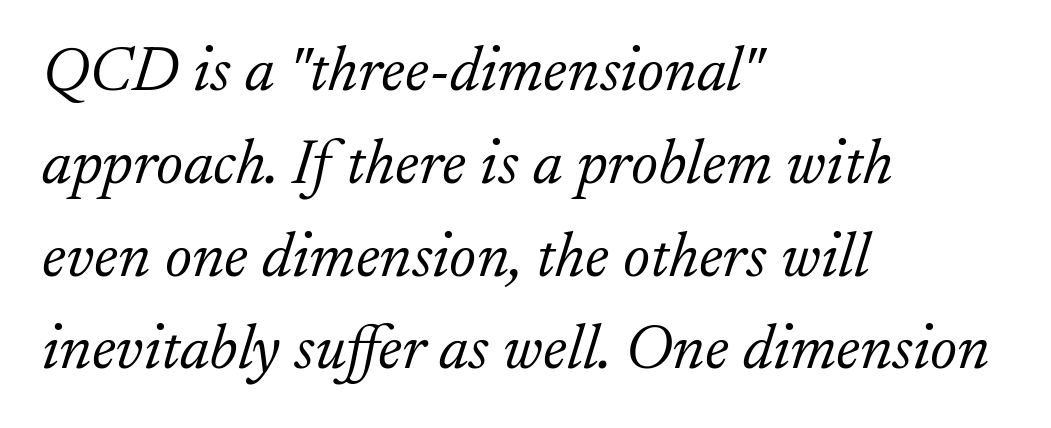
The image shows 64 px light serif type, italic (leaning right); set left-aligned, normal line spacing (1.45x), normal letter spacing, not underlined; low stroke contrast and a small x-height.
